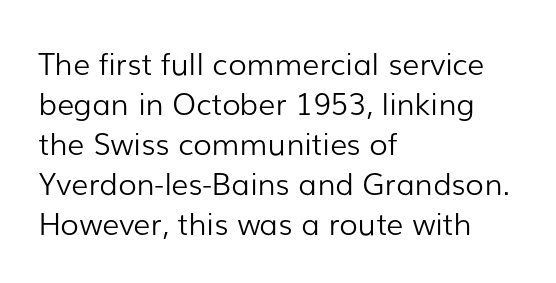
The image shows 30 px light sans-serif type, upright; set left-aligned, normal line spacing (1.33x), normal letter spacing, not underlined; low stroke contrast and a medium x-height.
